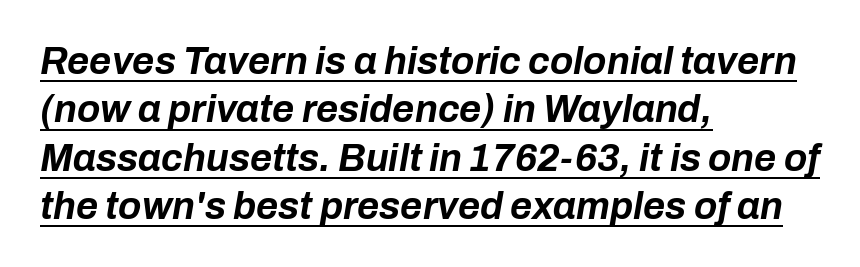
The image shows 38 px bold type, italic (leaning right); set left-aligned, normal line spacing (1.27x), normal letter spacing, underlined; low stroke contrast and a medium x-height.
